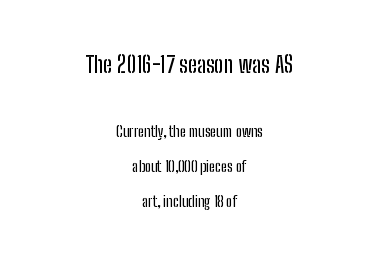
The image shows 23 px text type, upright; set centered, loose line spacing (2.33x), normal letter spacing, not underlined; the first (top) block is 1.53x larger.
